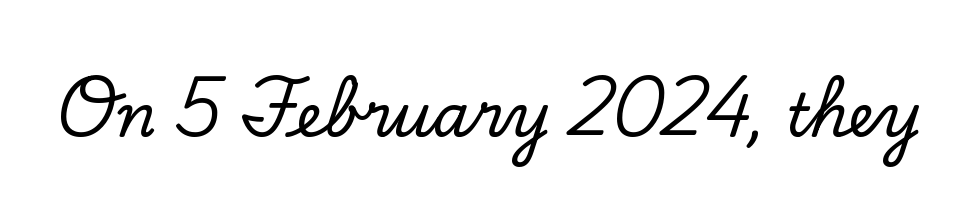
{"serif": "yes", "width": "normal", "stroke_contrast": "low", "x_height": "small", "monospaced": "no", "underline": "no", "letter_spacing": "normal", "letter_spacing_em": 0.0, "glyph_px": 59}
